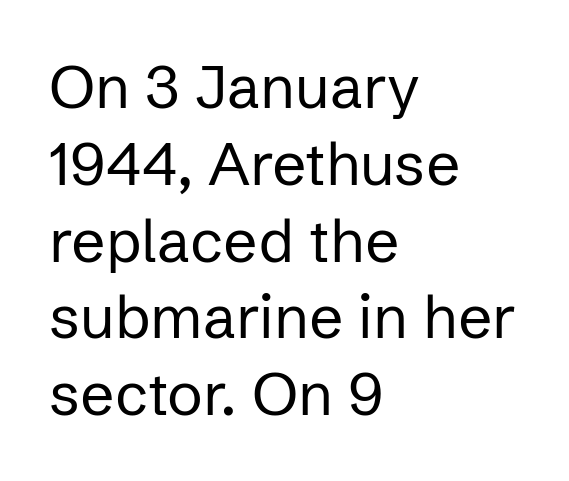
Posture: vertical. Plain, unruled lines of type. Varying glyph widths throughout — classic text-font behaviour. Bold? No — there's no thickening of the strokes. Notice how the passage keeps a crisp vertical edge on the left only. The characters display no serif detailing; their extremities are plain.
